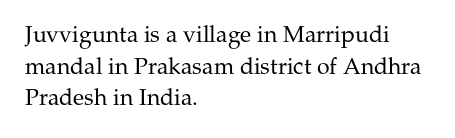
The image shows 23 px text type, upright; set left-aligned, normal line spacing (1.37x), normal letter spacing, not underlined.
